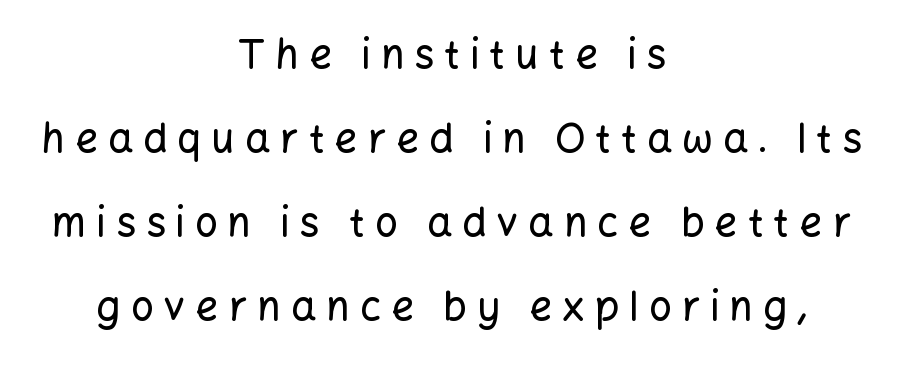
Character widths vary here, with narrow letters taking less room than wide ones. The specimen omits any rule beneath the text block's lines. Neither beginnings nor endings align; midpoints do. Caption: expanded tracking, letters set apart. Horizontal bands of white between lines are thick stripes.
